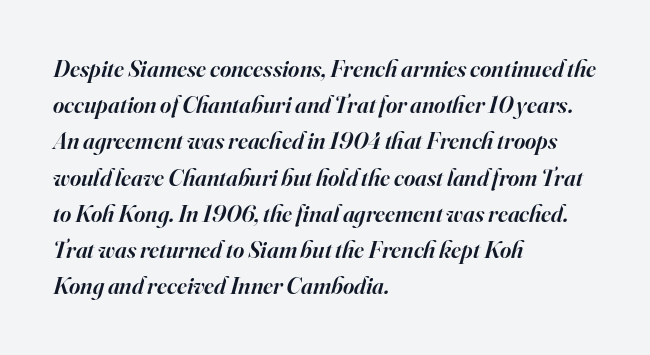
The image shows 24 px text type, italic (leaning right); set left-aligned, normal line spacing (1.51x), normal letter spacing, not underlined.
